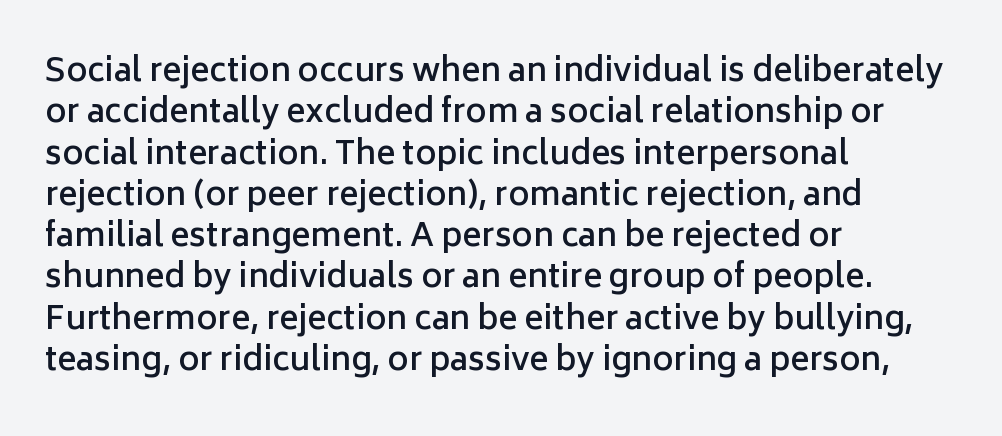
Descenders are the only things crossing below the line. Look at the tracking — it's just the regular setting, nothing added. Normally led — the rows are evenly, conventionally spaced. If you drew a ruler down the left edge, every line would touch it. The text was rendered using a sans face with plain stroke endings.
